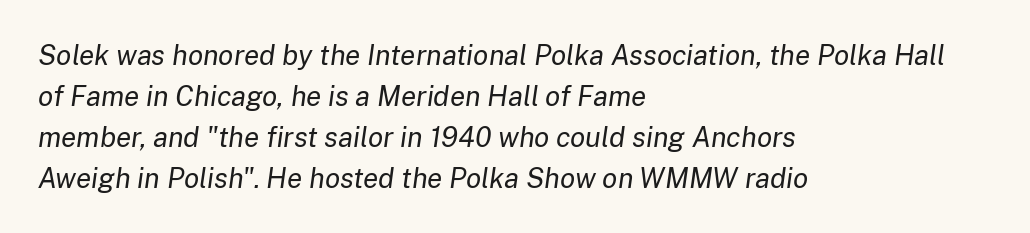
Q: Is the text bold? A: No.
Q: Is the text italic (slanted)? A: Yes, it leans right by about 8 degrees.
Q: Is the text underlined? A: No.
Q: How is the paragraph aligned? A: Left-aligned.
Q: Is the spacing between letters normal or unusually wide? A: Normal.
Q: Is the spacing between lines tight, normal or loose? A: Normal.
Q: Width (condensed, normal, or wide)? A: Normal.
Q: Stroke contrast? A: Low.
Q: x-height? A: Medium.
Q: Monospaced? A: No.
